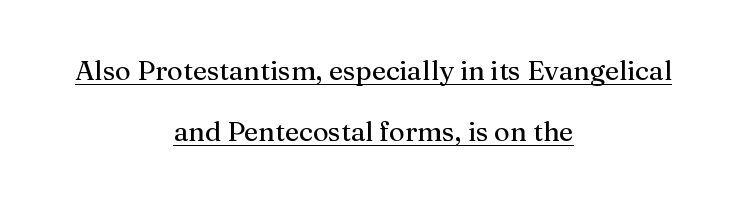
The rendering uses the underline text-decoration. Summary of vertical rhythm: relaxed, with wide interline spacing. Each word holds together tightly as a unit, with standard inter-letter gaps. Layout note: lines centered. Is there any slant? The stems are plumb.
